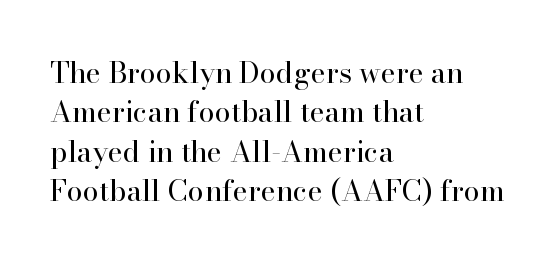
The image shows 29 px regular-weight serif type, upright; set left-aligned, normal line spacing (1.36x), normal letter spacing, not underlined; high stroke contrast and a small x-height.
